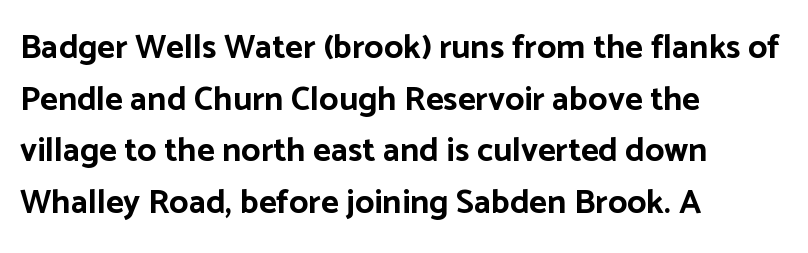
The image shows 34 px bold sans-serif type, upright; set left-aligned, normal line spacing (1.52x), normal letter spacing, not underlined; low stroke contrast and a medium x-height.
